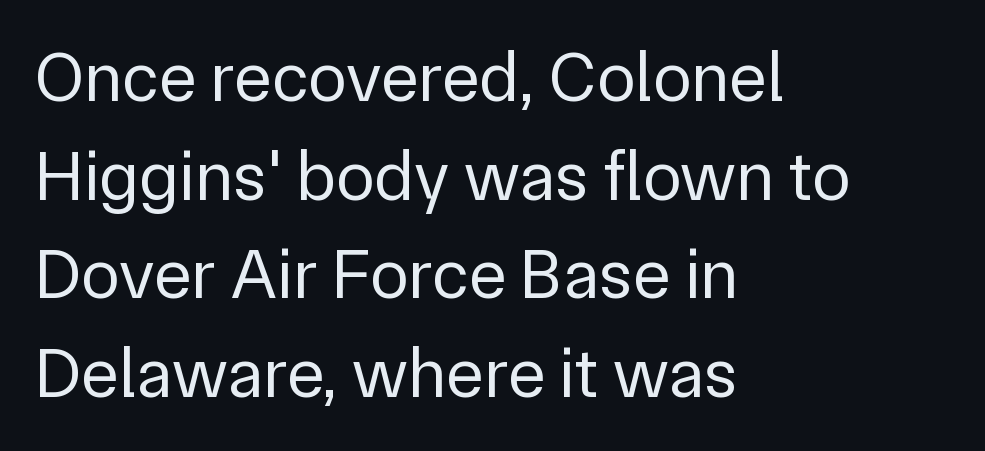
Q: Is the text bold? A: No.
Q: Is the text italic (slanted)? A: No, it is upright.
Q: Is the typeface a serif or a sans-serif typeface? A: Sans-serif.
Q: Is the text underlined? A: No.
Q: How is the paragraph aligned? A: Left-aligned.
Q: Is the spacing between letters normal or unusually wide? A: Normal.
Q: Is the spacing between lines tight, normal or loose? A: Normal.
Q: Width (condensed, normal, or wide)? A: Normal.
Q: Stroke contrast? A: Low.
Q: x-height? A: Medium.
Q: Monospaced? A: No.
